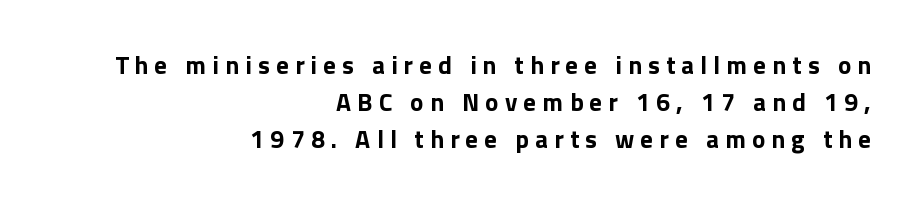
The image shows 25 px bold type, upright; set right-aligned, normal line spacing (1.49x), unusually wide letter spacing (+0.25 em), not underlined.
